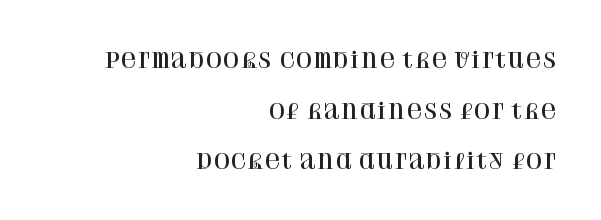
Right-aligned paragraph, ragged on the left. Nobody touched the tracking dial on this one. Only glyphs here, with clear space below each row. The lettering holds an erect, upright posture throughout. Leading is clearly above the norm, producing a sparse column.
